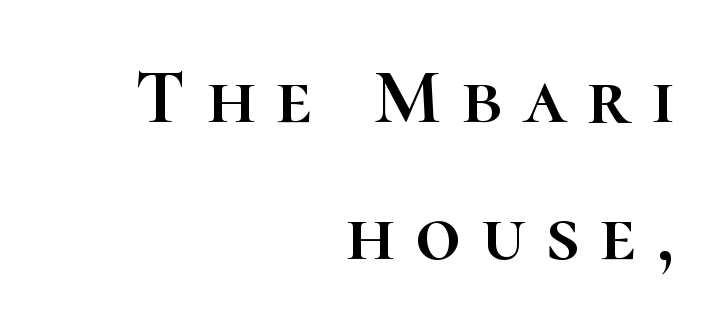
The image shows 79 px text type, upright; set right-aligned, line spacing 1.73x, unusually wide letter spacing (+0.26 em), not underlined; high stroke contrast and a medium x-height.
